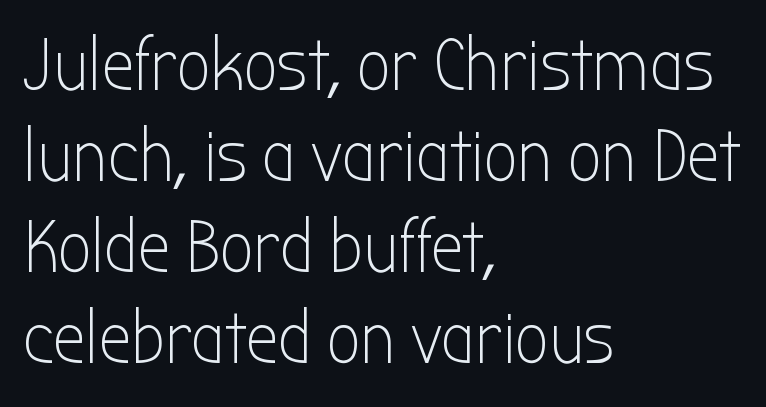
The image shows 74 px light, condensed sans-serif type, upright; set left-aligned, line spacing 1.23x, normal letter spacing, not underlined; low stroke contrast and a medium x-height.
